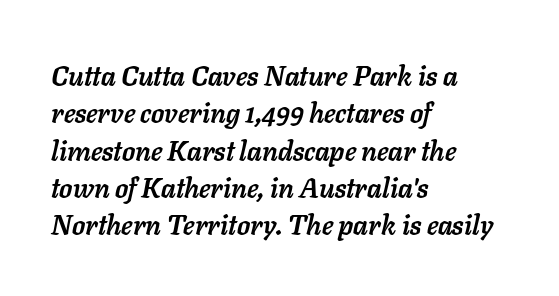
Heavy-handed strokes throughout: this text is bold. Caption: multi-line text, flush left, ragged right. A typesetter would call this zero additional tracking. The space directly below the letters is spotless. Notice how the stems are inclined rather than vertical — that's the hallmark of italics. How would I describe the line gaps? Plain and ordinary.
